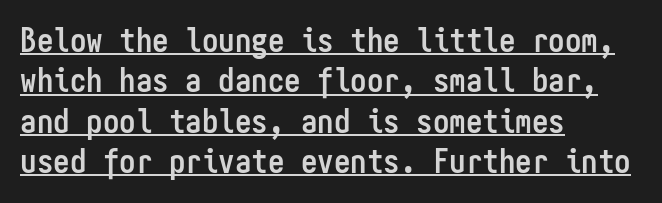
Q: Is the text bold? A: Yes.
Q: Is the text italic (slanted)? A: No, it is upright.
Q: Is the typeface a serif or a sans-serif typeface? A: Sans-serif.
Q: Is the text underlined? A: Yes.
Q: How is the paragraph aligned? A: Left-aligned.
Q: Is the spacing between letters normal or unusually wide? A: Normal.
Q: Width (condensed, normal, or wide)? A: Condensed.
Q: Stroke contrast? A: Low.
Q: x-height? A: Medium.
Q: Monospaced? A: Yes.
